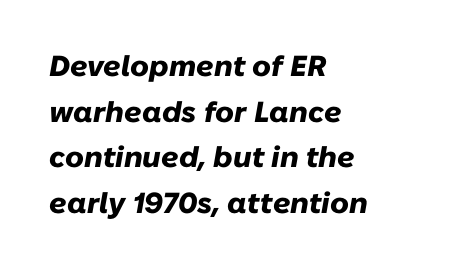
Q: Is the text bold? A: Yes.
Q: Is the text italic (slanted)? A: Yes, it leans right by about 10 degrees.
Q: Is the text underlined? A: No.
Q: How is the paragraph aligned? A: Left-aligned.
Q: Is the spacing between letters normal or unusually wide? A: Normal.
Q: Is the spacing between lines tight, normal or loose? A: Normal.
Q: Width (condensed, normal, or wide)? A: Normal.
Q: Stroke contrast? A: Low.
Q: x-height? A: Medium.
Q: Monospaced? A: No.
